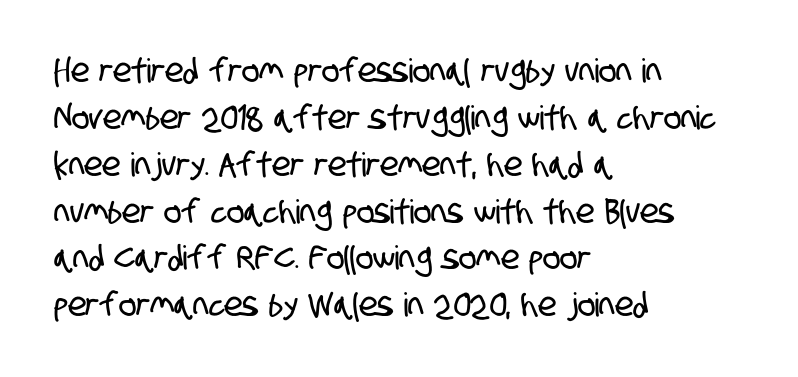
The image shows 33 px condensed sans-serif type; set left-aligned, normal line spacing (1.42x), normal letter spacing, not underlined; low stroke contrast and a large x-height.
